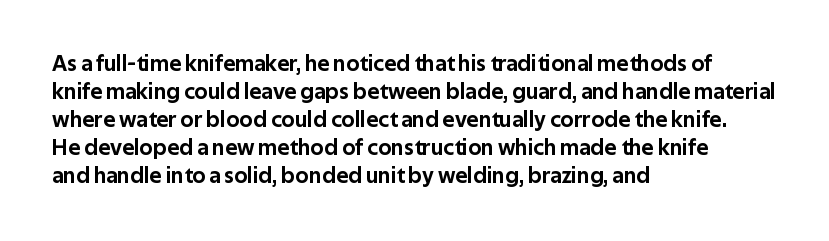
{"italic": "no", "underline": "no", "align": "left", "line_spacing_ratio": 1.22, "letter_spacing": "normal", "letter_spacing_em": 0.0, "glyph_px": 23}
